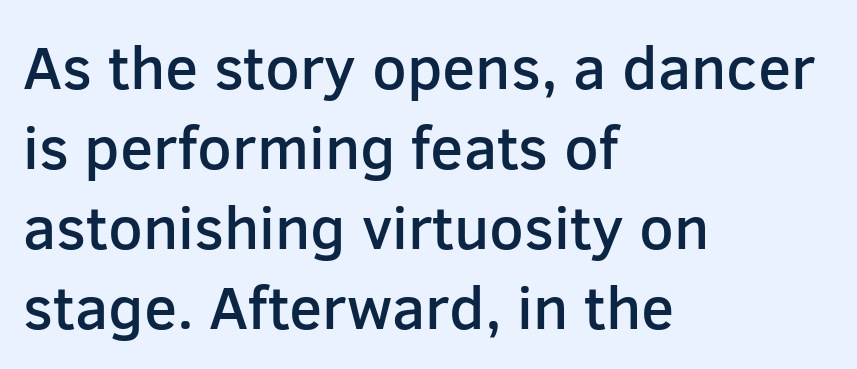
The rendering uses natural spacing where letterforms have individual widths. Every stem runs plumb, perpendicular to the baseline. This is sans-serif lettering, the kind often seen on screens and signage. Does extra space separate the letters? No, they use regular spacing. Where is the straight margin? On the left. A typesetter would call this leading conventional body-copy spacing.
